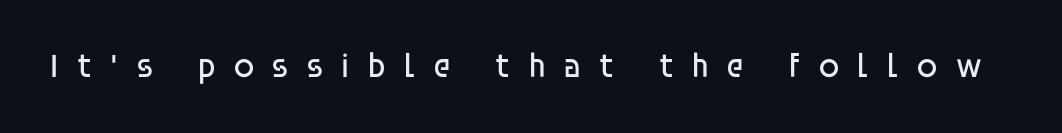
Summary of weight: not heavy and not bold. These lines were composed using upright roman letters. Note the varied advance widths — an 'i' is clearly narrower than an 'm'. Observe the wide spacing: letters keep a clear distance from each other. Type without underlining.
